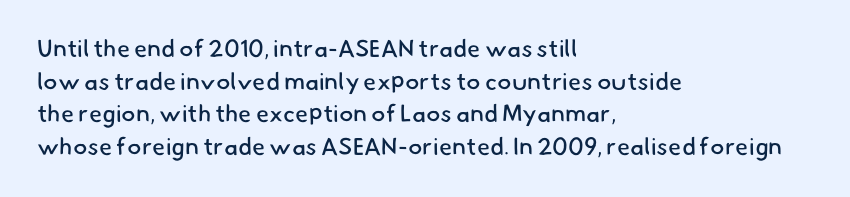
The image shows 24 px text type; set left-aligned, normal line spacing (1.36x), normal letter spacing, not underlined.
